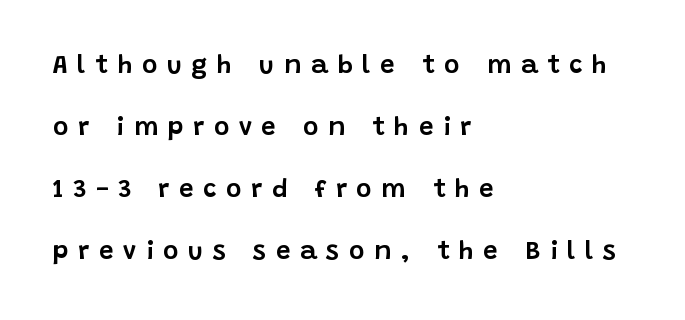
Q: Is the text italic (slanted)? A: No, it is upright.
Q: Is the text underlined? A: No.
Q: How is the paragraph aligned? A: Left-aligned.
Q: Is the spacing between letters normal or unusually wide? A: Unusually wide.
Q: Is the spacing between lines tight, normal or loose? A: Loose.
